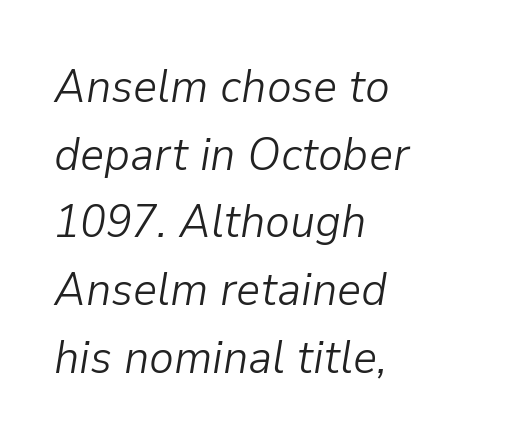
Tracking here is standard; glyphs follow each other at the usual distance. A typesetter would call this proportional, since set widths differ per character. Each stroke keeps to a modest, everyday thickness or less. The area under the type is left untouched. These lines sit exactly where default settings would place them. Slanted lettering throughout.
